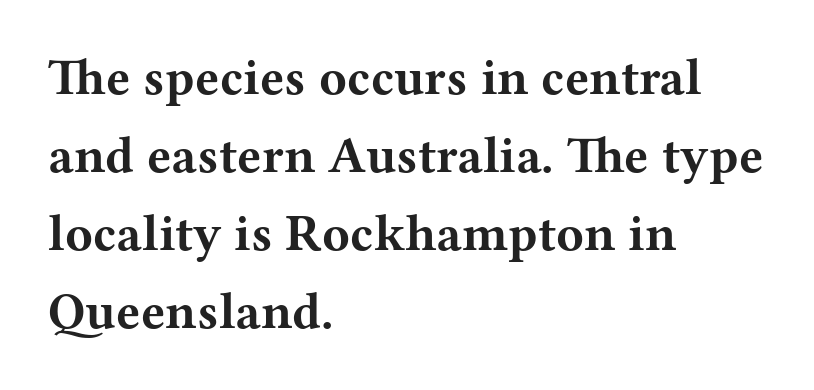
The image shows 51 px bold, wide serif type, upright; set left-aligned, normal line spacing (1.53x), normal letter spacing, not underlined; medium stroke contrast and a medium x-height.
